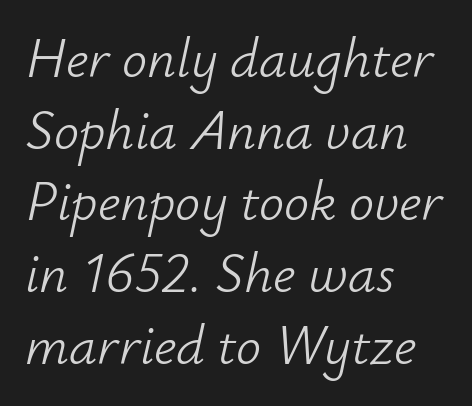
The paragraph shown leans on its left margin. Designer's note — italics engaged. Nothing heavy about these letters — not bold at all. This sample uses plain, unmodified letter spacing.
